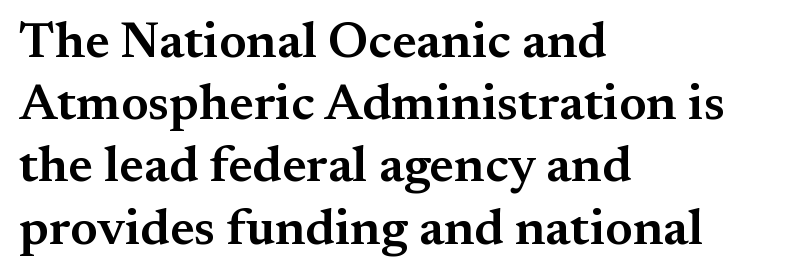
The image shows 51 px semibold serif type, upright; set left-aligned, line spacing 1.22x, normal letter spacing, not underlined; medium stroke contrast and a small x-height.
